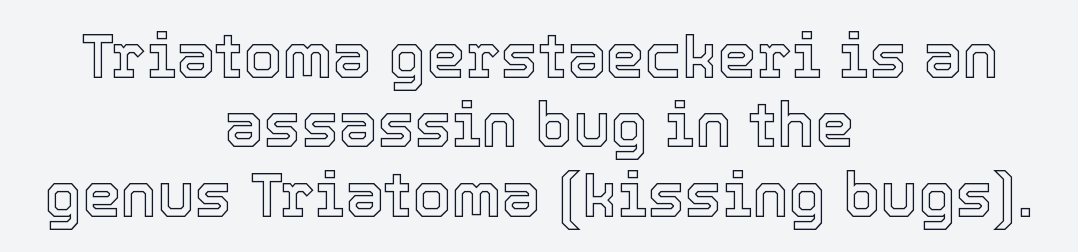
{"italic": "no", "width": "normal", "x_height": "medium", "monospaced": "no", "underline": "no", "align": "center", "line_spacing": "tight", "line_spacing_ratio": 1.12, "letter_spacing": "normal", "letter_spacing_em": 0.0, "glyph_px": 62}
